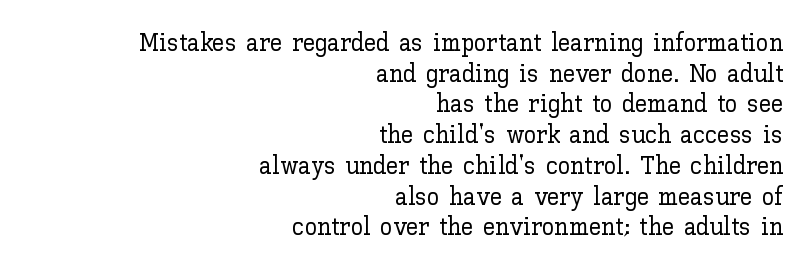
Glyph-to-glyph distance matches everyday printed text. The compositor pushed each line to the right boundary. Notice how the stems are strictly vertical — no italics here. Clear beneath every line of the passage.
